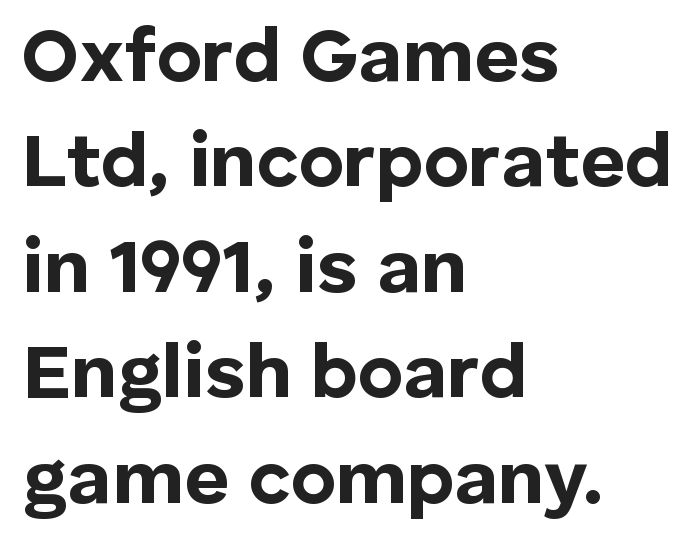
The lines sit at an ordinary, default distance from one another. Spacing verdict: proportional, widths tailored to each character. Is the type bold? Yes — the strokes are clearly thick and heavy. Does the lettering tilt? It doesn't — this is upright.
